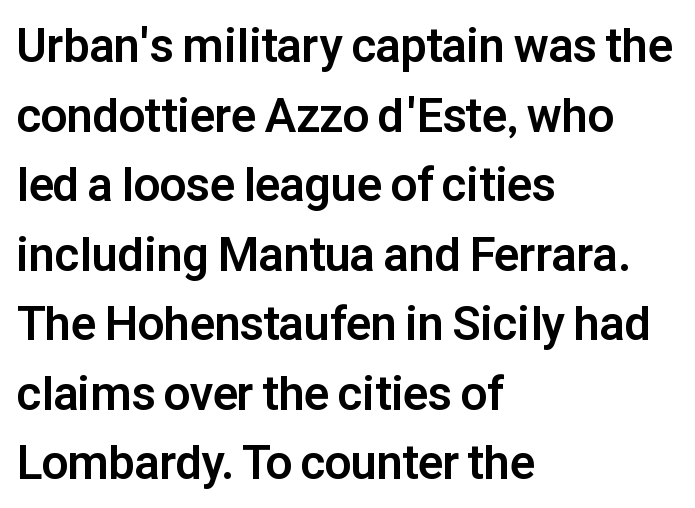
Q: Is the text bold? A: Yes.
Q: Is the text italic (slanted)? A: No, it is upright.
Q: Is the typeface a serif or a sans-serif typeface? A: Sans-serif.
Q: Is the text underlined? A: No.
Q: How is the paragraph aligned? A: Left-aligned.
Q: Is the spacing between letters normal or unusually wide? A: Normal.
Q: Is the spacing between lines tight, normal or loose? A: Normal.
Q: Width (condensed, normal, or wide)? A: Normal.
Q: Stroke contrast? A: Low.
Q: x-height? A: Medium.
Q: Monospaced? A: No.
